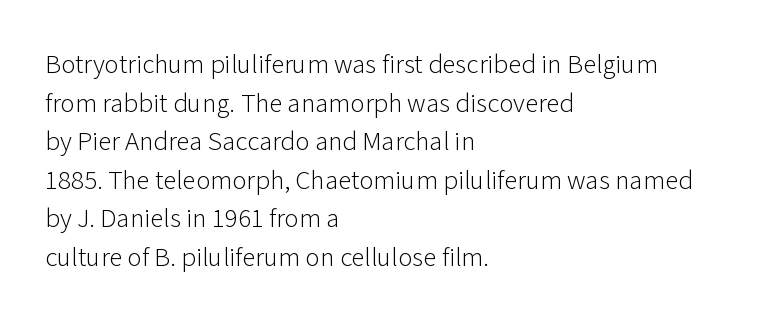
The image shows 27 px text type, upright; set left-aligned, normal line spacing (1.43x), normal letter spacing, not underlined.
